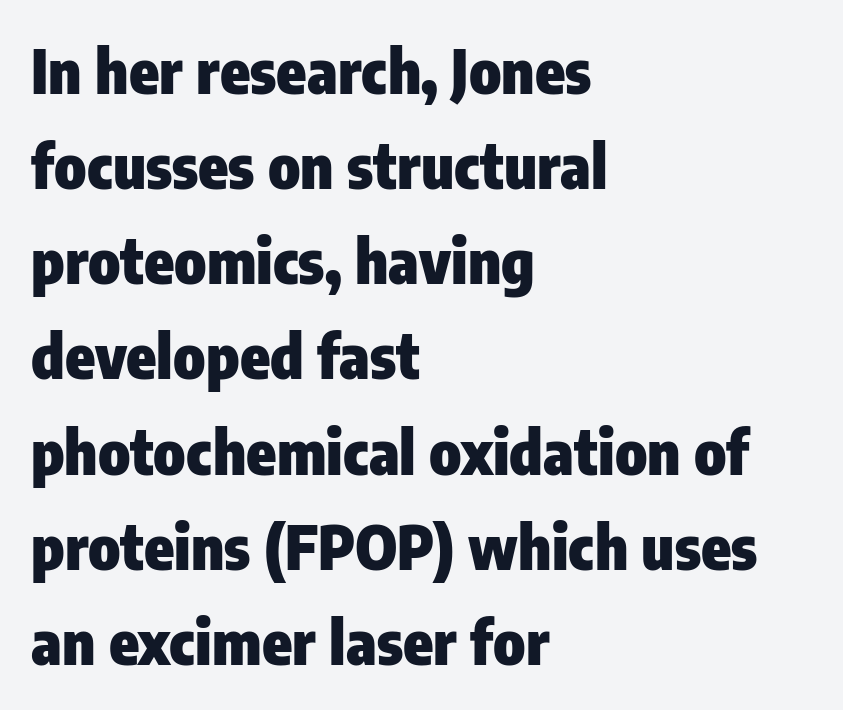
The typesetting leans heavy: a genuine bold. If you drew a ruler down the left edge, every line would touch it. Type without underlining. The line texture is even and compact thanks to regular tracking. Designer's note — italics off, roman on. To sum up the face: it is a sans, with no serifs.
